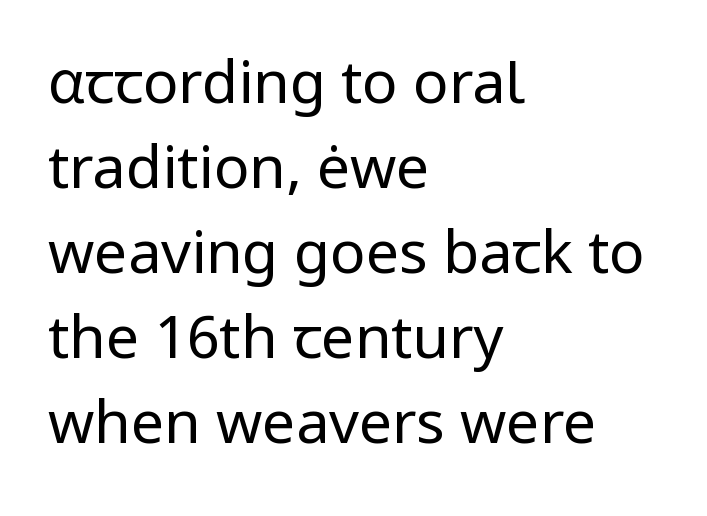
The image shows 59 px regular-weight sans-serif type, upright; set left-aligned, normal line spacing (1.44x), normal letter spacing, not underlined; low stroke contrast and a medium x-height.
